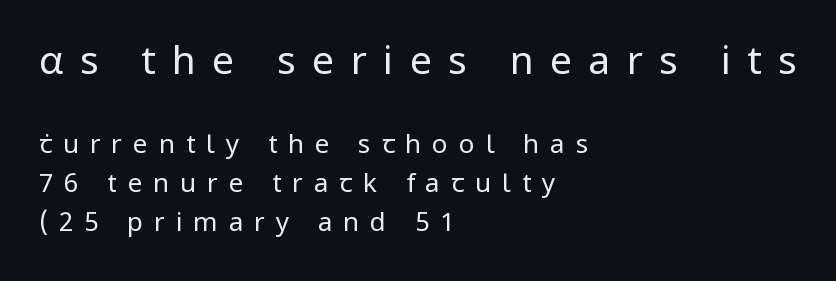
Q: Is the text bold? A: No.
Q: Is the text italic (slanted)? A: No, it is upright.
Q: Is the typeface a serif or a sans-serif typeface? A: Sans-serif.
Q: Is the text underlined? A: No.
Q: How is the paragraph aligned? A: Left-aligned.
Q: Is the spacing between letters normal or unusually wide? A: Unusually wide.
Q: Is the spacing between lines tight, normal or loose? A: Normal.
Q: Which block of text is set in a larger size, the first (top) or the second (bottom)? A: The first (top) one.
Q: Width (condensed, normal, or wide)? A: Normal.
Q: Stroke contrast? A: Low.
Q: x-height? A: Medium.
Q: Monospaced? A: No.
